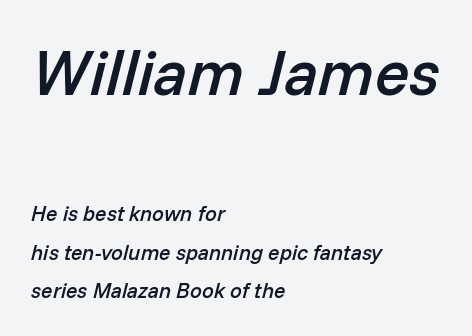
Q: Is the text bold? A: Semi-bold.
Q: Is the text italic (slanted)? A: Yes, it leans right by about 14 degrees.
Q: Is the text underlined? A: No.
Q: How is the paragraph aligned? A: Left-aligned.
Q: Is the spacing between letters normal or unusually wide? A: Normal.
Q: Which block of text is set in a larger size, the first (top) or the second (bottom)? A: The first (top) one.
Q: Width (condensed, normal, or wide)? A: Normal.
Q: Stroke contrast? A: Low.
Q: x-height? A: Medium.
Q: Monospaced? A: No.
